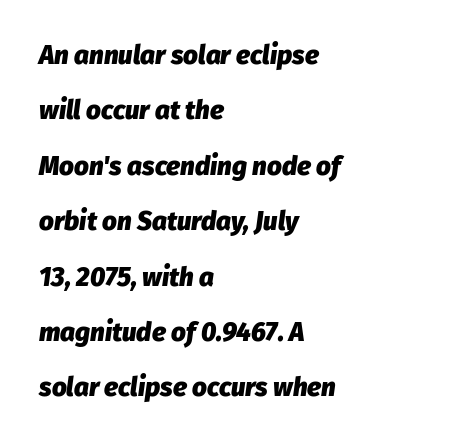
These lines are set flush left with a ragged right edge. Students, note that the glyphs here touch the page at normal intervals. The words here are not underlined. Designer's note — italics engaged. Stroke thickness is high; the sample reads as a true bold.
